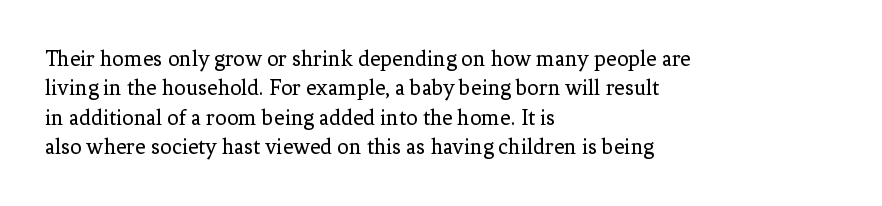
Q: Is the text bold? A: No.
Q: Is the text italic (slanted)? A: No, it is upright.
Q: Is the text underlined? A: No.
Q: How is the paragraph aligned? A: Left-aligned.
Q: Is the spacing between letters normal or unusually wide? A: Normal.
Q: Is the spacing between lines tight, normal or loose? A: Normal.
